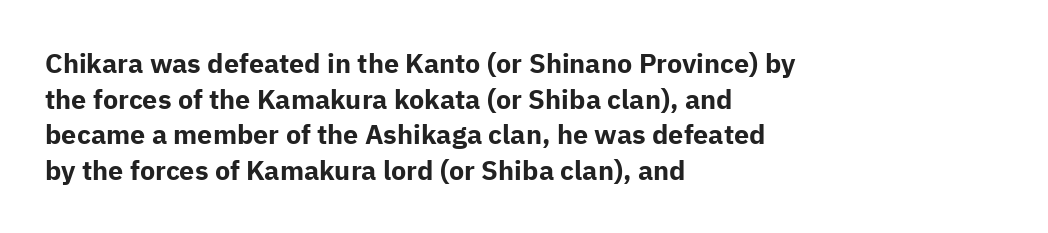
Q: Is the text bold? A: Yes.
Q: Is the text italic (slanted)? A: No, it is upright.
Q: Is the text underlined? A: No.
Q: How is the paragraph aligned? A: Left-aligned.
Q: Is the spacing between letters normal or unusually wide? A: Normal.
Q: Is the spacing between lines tight, normal or loose? A: Normal.
